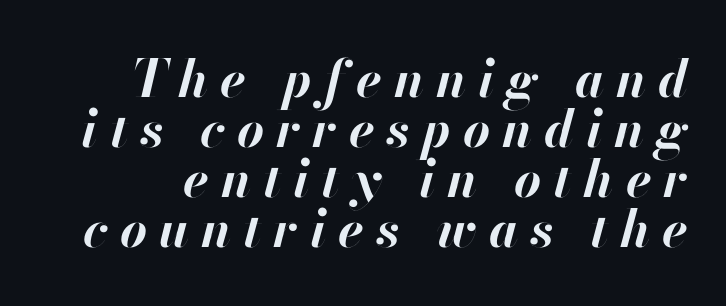
Q: Is the text bold? A: Yes.
Q: Is the text italic (slanted)? A: Yes, it leans right by about 13 degrees.
Q: Is the text underlined? A: No.
Q: Is the spacing between letters normal or unusually wide? A: Unusually wide.
Q: Is the spacing between lines tight, normal or loose? A: Tight.
Q: Width (condensed, normal, or wide)? A: Normal.
Q: Stroke contrast? A: High.
Q: x-height? A: Small.
Q: Monospaced? A: No.
